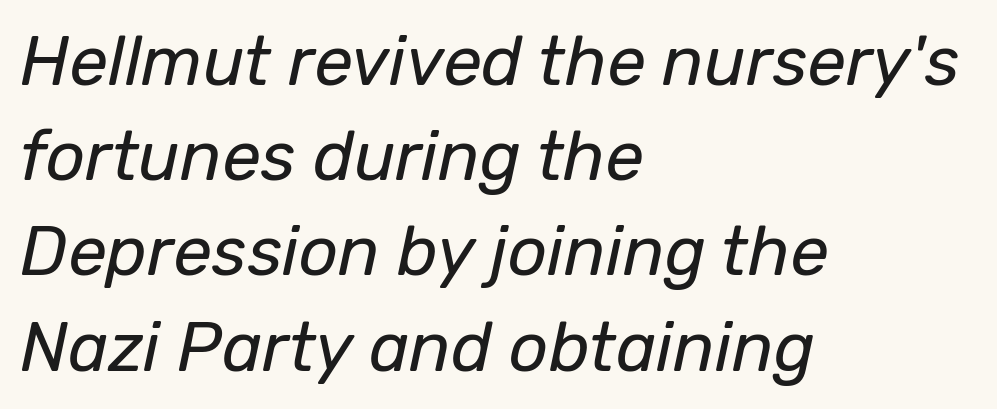
Q: Is the text bold? A: No.
Q: Is the text italic (slanted)? A: Yes, it leans right by about 12 degrees.
Q: Is the text underlined? A: No.
Q: How is the paragraph aligned? A: Left-aligned.
Q: Is the spacing between letters normal or unusually wide? A: Normal.
Q: Is the spacing between lines tight, normal or loose? A: Normal.
Q: Width (condensed, normal, or wide)? A: Normal.
Q: Stroke contrast? A: Low.
Q: x-height? A: Medium.
Q: Monospaced? A: No.
